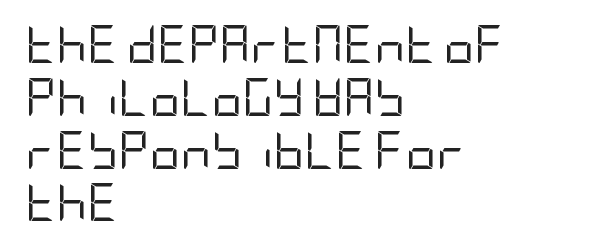
The image shows 38 px regular-weight, condensed sans-serif type, upright; set left-aligned, normal line spacing (1.39x), normal letter spacing, not underlined; low stroke contrast and a large x-height.
